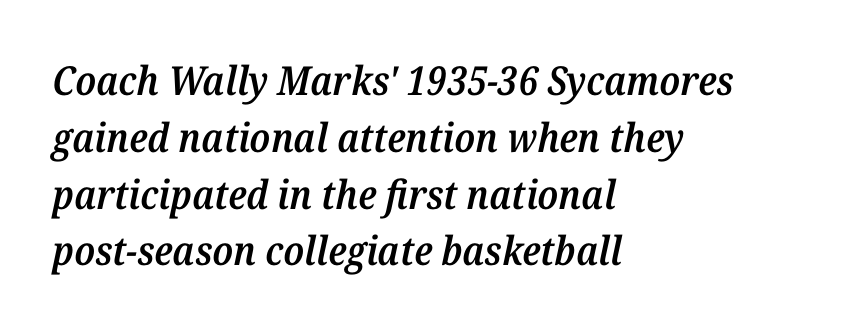
Q: Is the text bold? A: Semi-bold.
Q: Is the text italic (slanted)? A: Yes, it leans right by about 12 degrees.
Q: Is the typeface a serif or a sans-serif typeface? A: Serif.
Q: Is the text underlined? A: No.
Q: How is the paragraph aligned? A: Left-aligned.
Q: Is the spacing between letters normal or unusually wide? A: Normal.
Q: Is the spacing between lines tight, normal or loose? A: Normal.
Q: Width (condensed, normal, or wide)? A: Normal.
Q: Stroke contrast? A: Medium.
Q: x-height? A: Medium.
Q: Monospaced? A: No.
